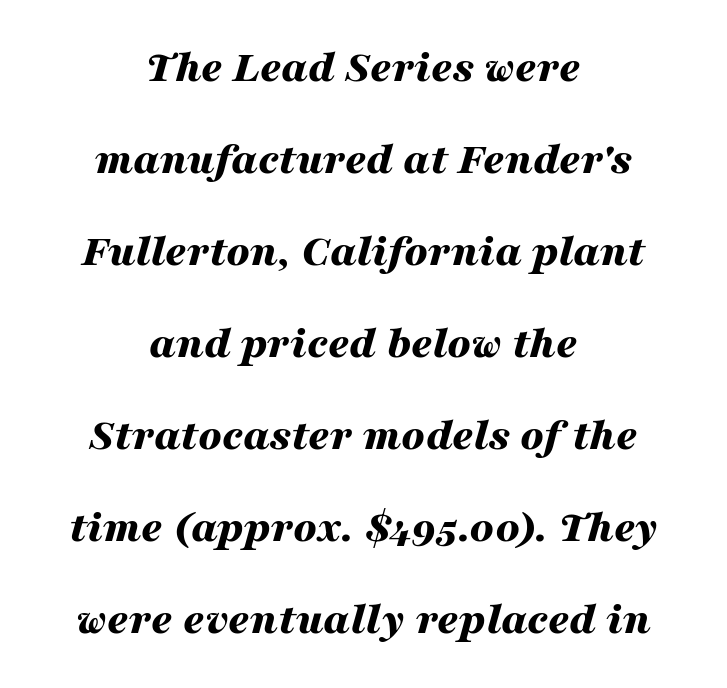
The image shows 46 px bold, wide type, italic (leaning right); set centered, loose line spacing (2.0x), normal letter spacing, not underlined; medium stroke contrast and a medium x-height.
